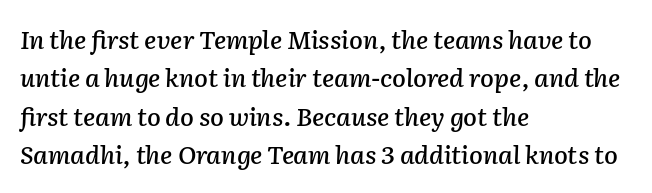
Left-aligned paragraph, ragged on the right. Yep, that's italic — everything's leaning. The strip under each line holds only bare page. The rows are spaced the way most documents space them. You could call the tracking neutral — neither tight nor loose.
